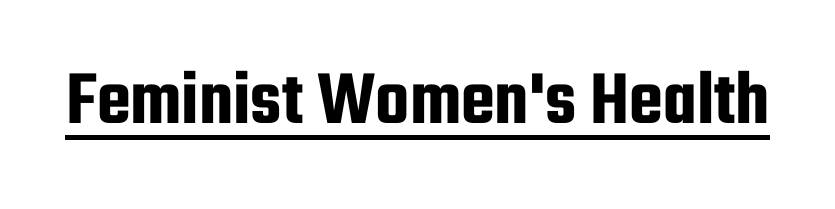
{"serif": "no", "italic": "no", "width": "condensed", "stroke_contrast": "low", "x_height": "medium", "monospaced": "no", "underline": "yes", "letter_spacing": "normal", "letter_spacing_em": 0.0, "glyph_px": 78}
